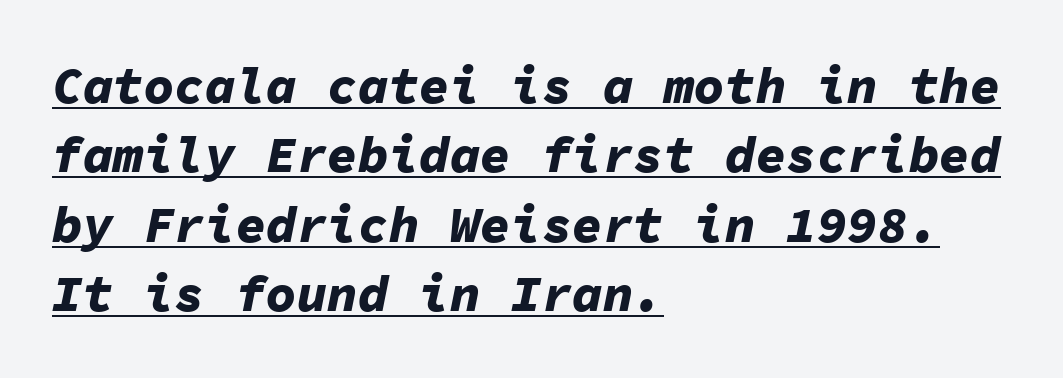
Q: Is the text bold? A: Yes.
Q: Is the text italic (slanted)? A: Yes, it leans right by about 11 degrees.
Q: Is the text underlined? A: Yes.
Q: How is the paragraph aligned? A: Left-aligned.
Q: Is the spacing between letters normal or unusually wide? A: Normal.
Q: Is the spacing between lines tight, normal or loose? A: Normal.
Q: Width (condensed, normal, or wide)? A: Normal.
Q: Stroke contrast? A: Low.
Q: x-height? A: Medium.
Q: Monospaced? A: Yes.
